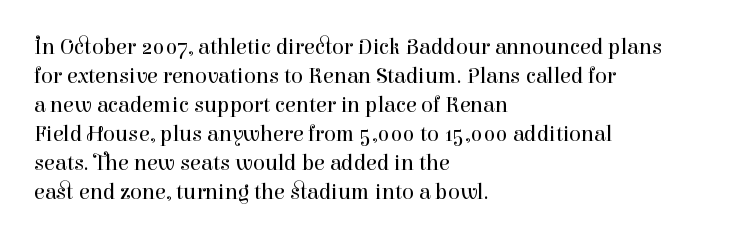
The image shows 22 px text type, upright; set left-aligned, normal line spacing (1.32x), normal letter spacing, not underlined.
